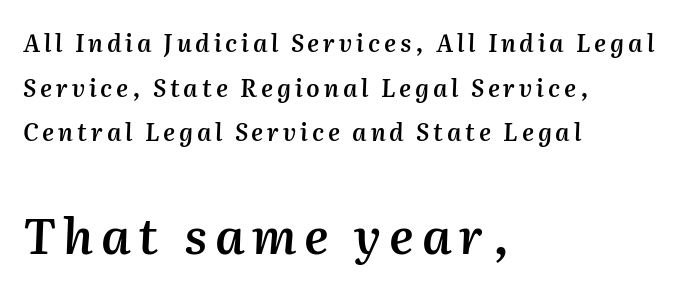
The image shows 49 px semibold type, italic (leaning right); set left-aligned, line spacing 1.86x, not underlined; the second (bottom) block is 2.04x larger; medium stroke contrast and a medium x-height.
